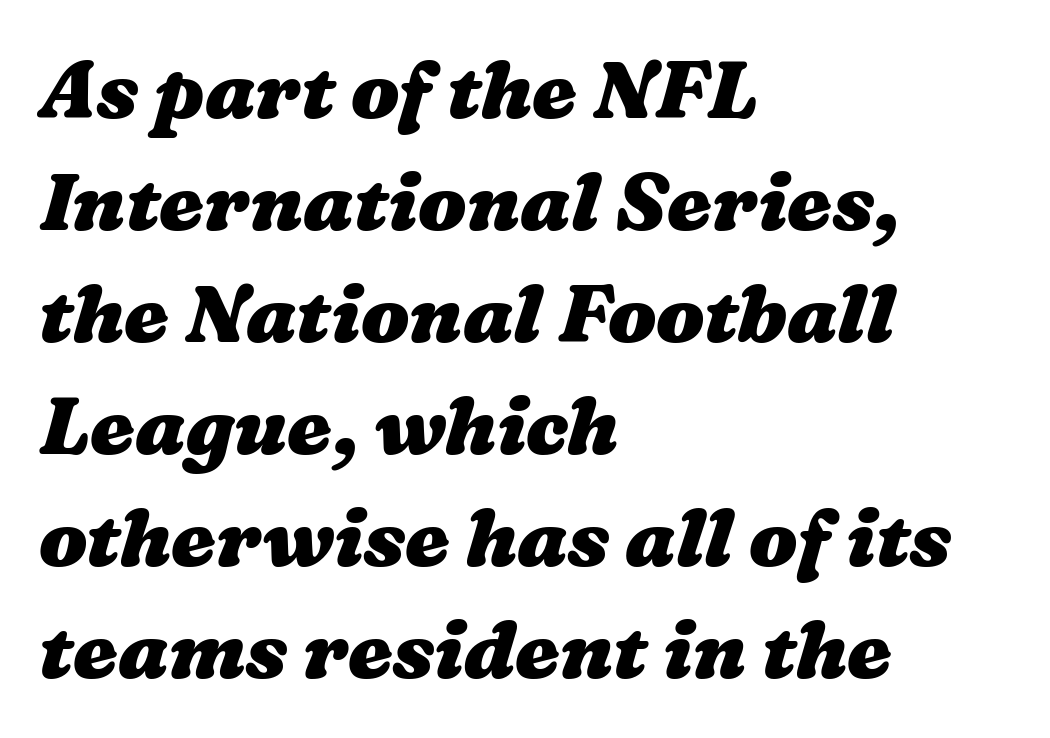
Q: Is the text bold? A: Yes.
Q: Is the text underlined? A: No.
Q: How is the paragraph aligned? A: Left-aligned.
Q: Is the spacing between letters normal or unusually wide? A: Normal.
Q: Is the spacing between lines tight, normal or loose? A: Normal.
Q: Width (condensed, normal, or wide)? A: Wide.
Q: Stroke contrast? A: Medium.
Q: x-height? A: Medium.
Q: Monospaced? A: No.
